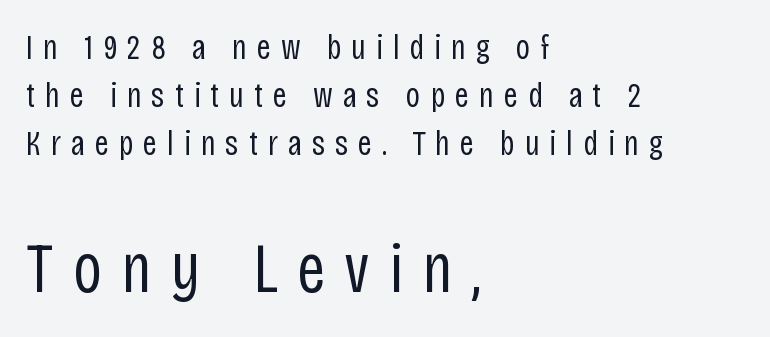
Q: Is the text bold? A: No.
Q: Is the text italic (slanted)? A: No, it is upright.
Q: Is the typeface a serif or a sans-serif typeface? A: Sans-serif.
Q: Is the text underlined? A: No.
Q: How is the paragraph aligned? A: Left-aligned.
Q: Is the spacing between letters normal or unusually wide? A: Unusually wide.
Q: Is the spacing between lines tight, normal or loose? A: Normal.
Q: Which block of text is set in a larger size, the first (top) or the second (bottom)? A: The second (bottom) one.
Q: Width (condensed, normal, or wide)? A: Condensed.
Q: Stroke contrast? A: Low.
Q: x-height? A: Large.
Q: Monospaced? A: No.
